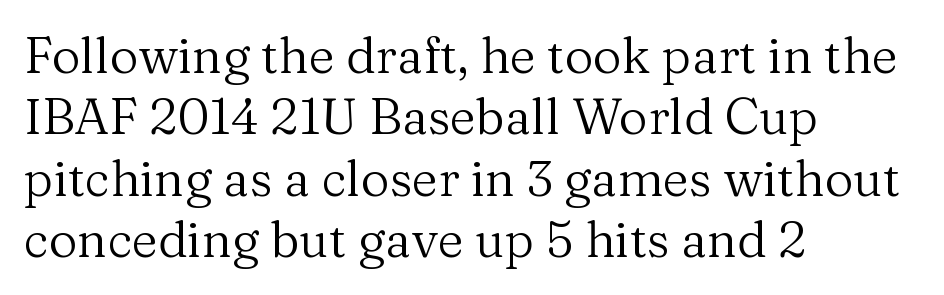
The image shows 50 px regular-weight serif type, upright; set left-aligned, line spacing 1.23x, normal letter spacing, not underlined; medium stroke contrast and a medium x-height.
